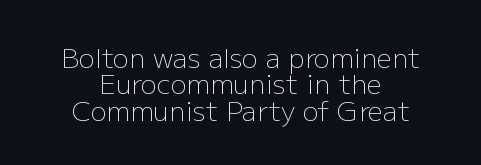
The image shows 27 px text type, upright; set centered, tight line spacing (0.98x), normal letter spacing, not underlined.
